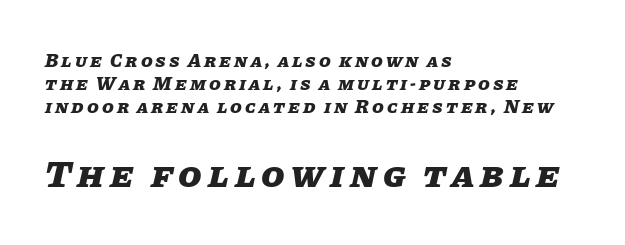
You could not count columns in this text — the font is proportionally spaced. The lettering tilts uniformly, giving the passage an italic look. The face used here has the dense, thick strokes of a bold. Honestly, there is no underline to notice here at all. You get the small type first, then a jump to larger type.
